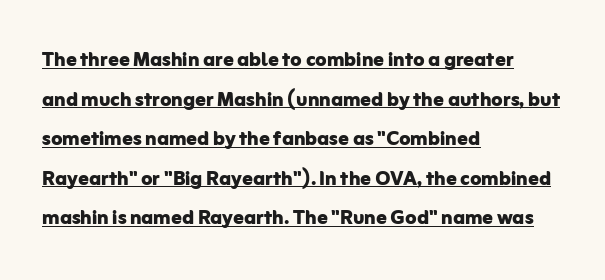
Q: Is the text bold? A: Yes.
Q: Is the text italic (slanted)? A: No, it is upright.
Q: Is the text underlined? A: Yes.
Q: How is the paragraph aligned? A: Left-aligned.
Q: Is the spacing between letters normal or unusually wide? A: Normal.
Q: Is the spacing between lines tight, normal or loose? A: Normal.
